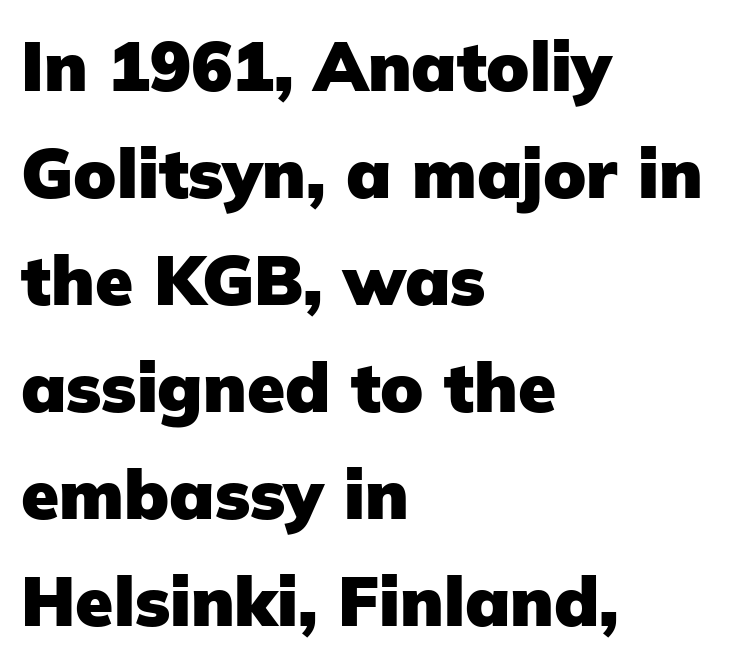
Q: Is the text bold? A: Yes.
Q: Is the text italic (slanted)? A: No, it is upright.
Q: Is the typeface a serif or a sans-serif typeface? A: Sans-serif.
Q: Is the text underlined? A: No.
Q: How is the paragraph aligned? A: Left-aligned.
Q: Is the spacing between letters normal or unusually wide? A: Normal.
Q: Is the spacing between lines tight, normal or loose? A: Normal.
Q: Width (condensed, normal, or wide)? A: Normal.
Q: Stroke contrast? A: Low.
Q: x-height? A: Medium.
Q: Monospaced? A: No.
